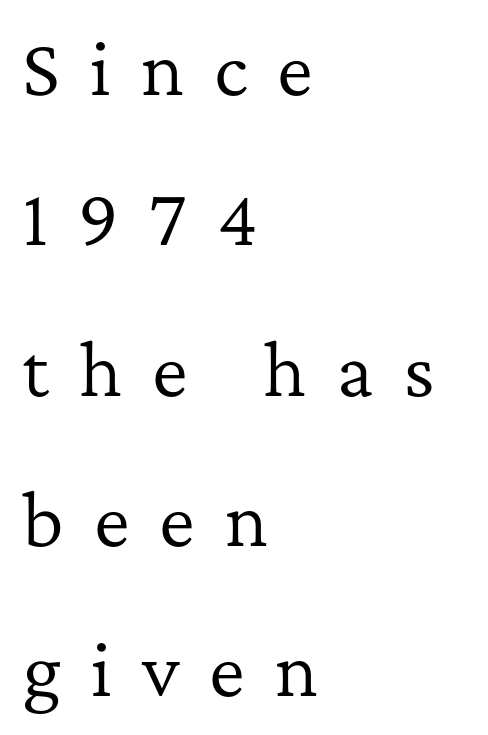
{"serif": "yes", "italic": "no", "bold": "no", "weight": "regular", "width": "normal", "stroke_contrast": "low", "x_height": "medium", "monospaced": "no", "underline": "no", "align": "left", "line_spacing": "loose", "line_spacing_ratio": 2.21, "letter_spacing": "wide", "letter_spacing_em": 0.44, "glyph_px": 68}
